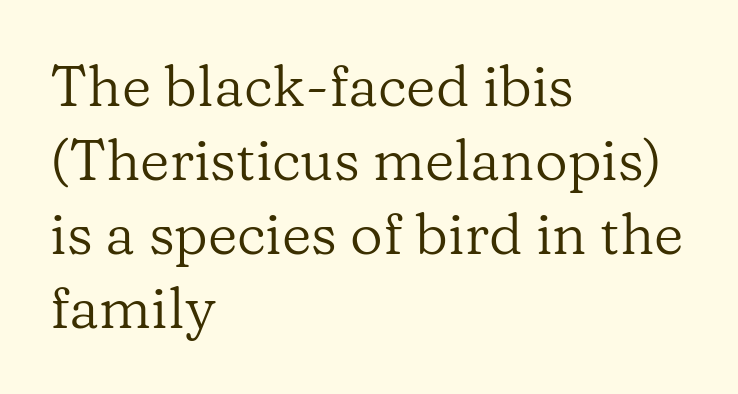
The image shows 57 px regular-weight serif type, upright; set left-aligned, normal line spacing (1.3x), normal letter spacing, not underlined; low stroke contrast and a medium x-height.
